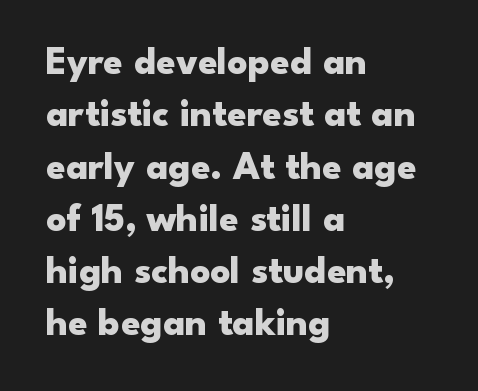
Lines of text with bare space underneath. The rag falls on the right side of this text block. Rows of type keep a routine distance in the vertical direction. A typesetter would call this zero additional tracking. A roman cut, with each character standing at attention. Serif or sans? Sans — the stroke terminals are bare.
